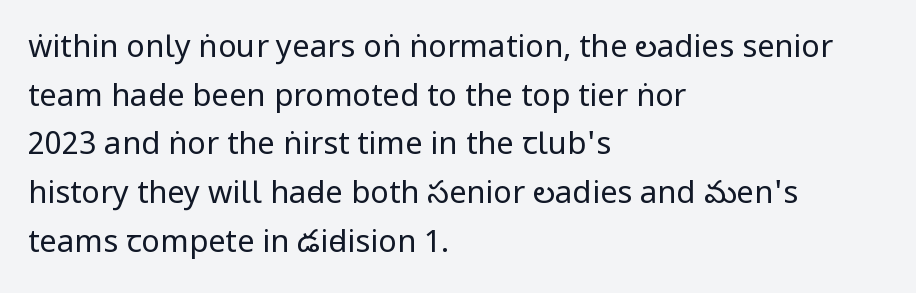
Q: Is the text bold? A: No.
Q: Is the text italic (slanted)? A: No, it is upright.
Q: Is the typeface a serif or a sans-serif typeface? A: Sans-serif.
Q: Is the text underlined? A: No.
Q: How is the paragraph aligned? A: Left-aligned.
Q: Is the spacing between letters normal or unusually wide? A: Normal.
Q: Is the spacing between lines tight, normal or loose? A: Normal.
Q: Width (condensed, normal, or wide)? A: Condensed.
Q: Stroke contrast? A: Low.
